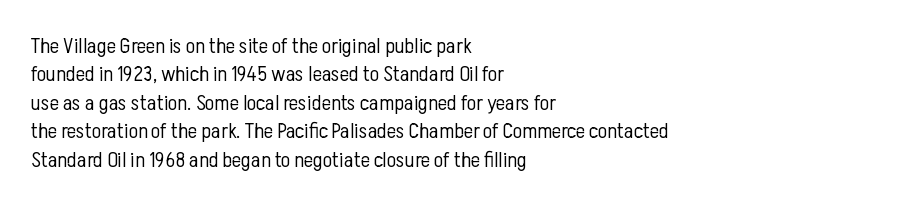
The image shows 22 px text type, upright; set left-aligned, normal line spacing (1.29x), normal letter spacing, not underlined.
